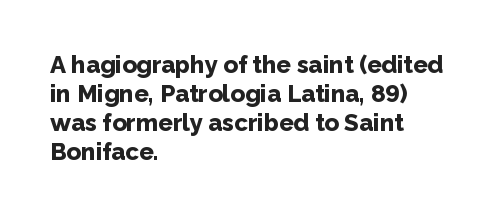
Q: Is the text bold? A: Yes.
Q: Is the text italic (slanted)? A: No, it is upright.
Q: Is the text underlined? A: No.
Q: How is the paragraph aligned? A: Left-aligned.
Q: Is the spacing between letters normal or unusually wide? A: Normal.
